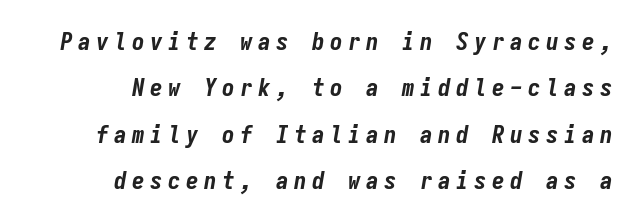
{"italic": "yes", "lean": "right", "slant_degrees": 9, "bold": "yes", "underline": "no", "align": "right", "line_spacing_ratio": 1.86, "letter_spacing": "wide", "letter_spacing_em": 0.22, "glyph_px": 25}
